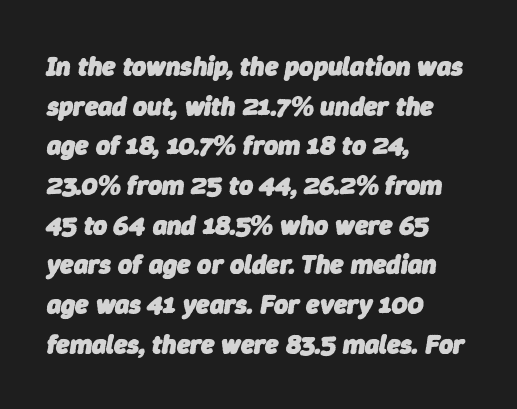
The image shows 27 px bold type, italic (leaning right); set left-aligned, normal line spacing (1.47x), normal letter spacing, not underlined.
